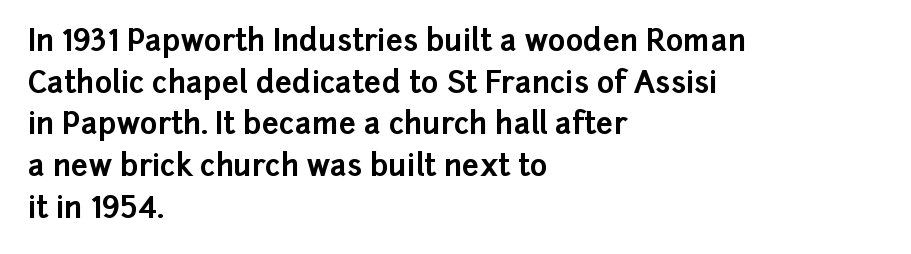
Just letters on the line, the space beneath them empty. Notice how descenders clear the ascenders below comfortably — that's standard leading. Nobody touched the tracking dial on this one. If you drew a line through each stem, it would be perfectly vertical. Serifs: no, the terminals of the letterforms are clean.
